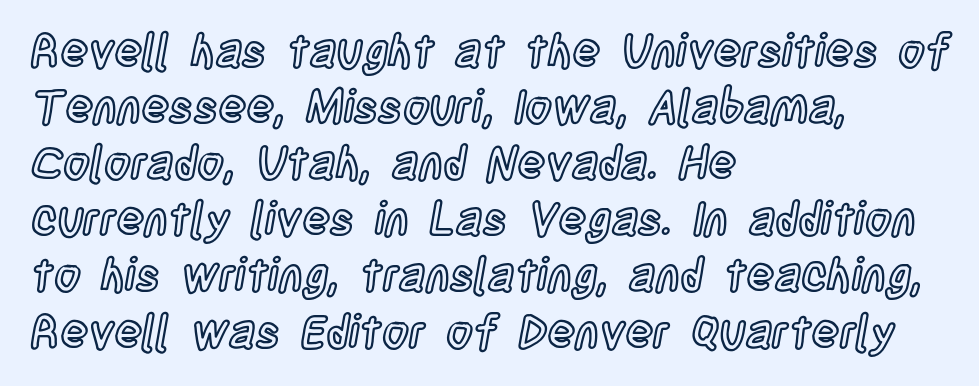
{"width": "condensed", "x_height": "large", "monospaced": "no", "underline": "no", "align": "left", "line_spacing_ratio": 1.22, "letter_spacing": "normal", "letter_spacing_em": 0.0, "glyph_px": 46}
